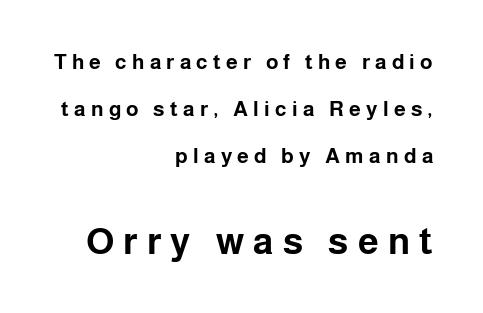
Q: Is the text bold? A: Yes.
Q: Is the text italic (slanted)? A: No, it is upright.
Q: Is the typeface a serif or a sans-serif typeface? A: Sans-serif.
Q: Is the text underlined? A: No.
Q: How is the paragraph aligned? A: Right-aligned.
Q: Is the spacing between letters normal or unusually wide? A: Unusually wide.
Q: Is the spacing between lines tight, normal or loose? A: Loose.
Q: Which block of text is set in a larger size, the first (top) or the second (bottom)? A: The second (bottom) one.
Q: Width (condensed, normal, or wide)? A: Normal.
Q: Stroke contrast? A: Low.
Q: x-height? A: Medium.
Q: Monospaced? A: No.
